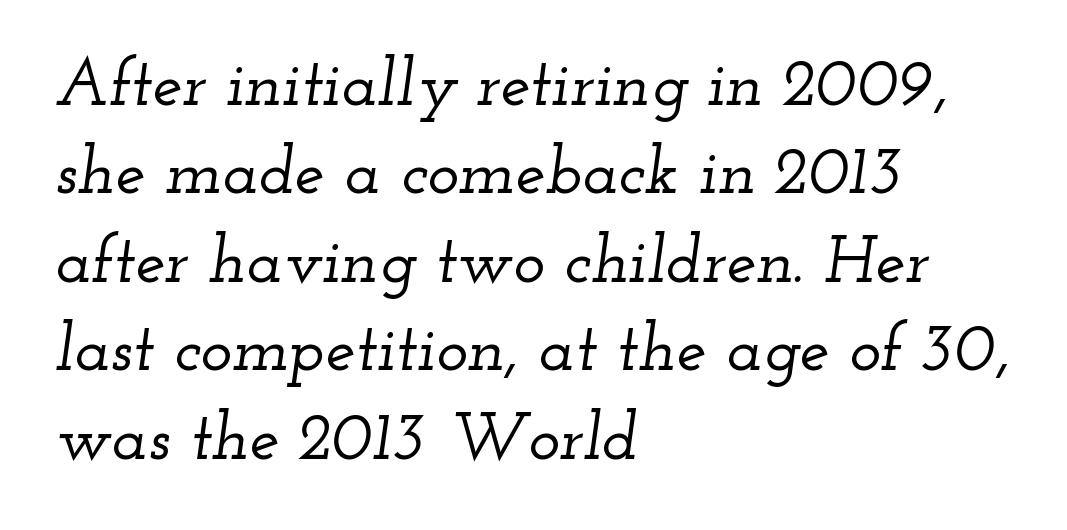
The image shows 67 px wide serif type, italic (leaning right); set left-aligned, normal line spacing (1.32x), normal letter spacing, not underlined; low stroke contrast and a small x-height.
